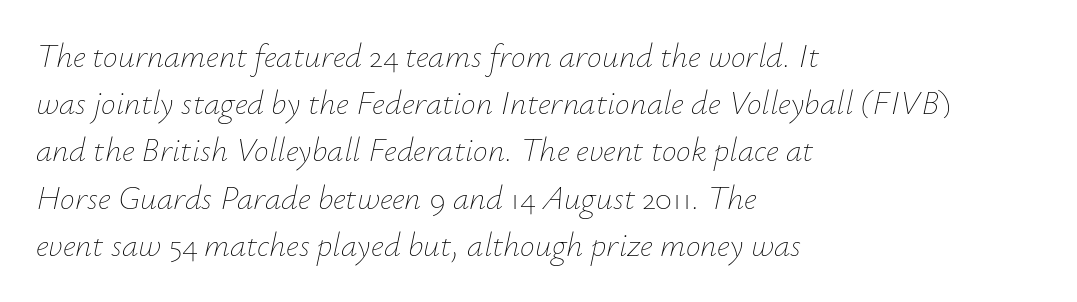
The image shows 33 px thin type, italic (leaning right); set left-aligned, normal line spacing (1.43x), normal letter spacing, not underlined; low stroke contrast and a small x-height.
